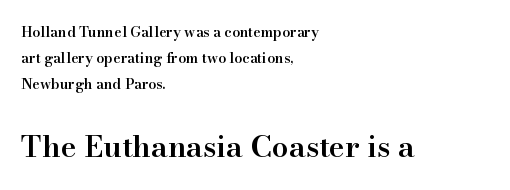
{"serif": "yes", "italic": "no", "bold": "semi", "weight": "semibold", "width": "normal", "stroke_contrast": "high", "x_height": "small", "monospaced": "no", "underline": "no", "align": "left", "line_spacing_ratio": 1.85, "letter_spacing": "normal", "letter_spacing_em": 0.0, "larger_block": "second", "size_ratio": 2.14, "glyph_px": 30}
